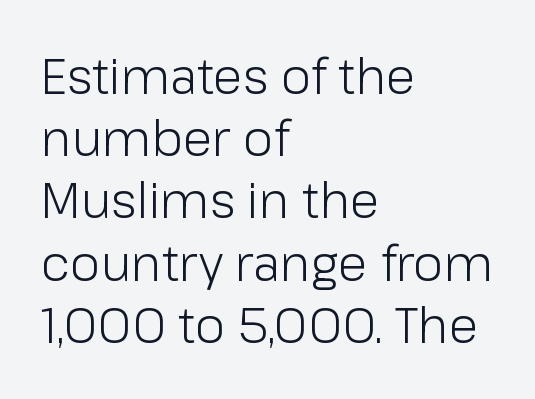
The image shows 49 px light sans-serif type, upright; set left-aligned, normal line spacing (1.27x), normal letter spacing, not underlined; low stroke contrast and a medium x-height.
